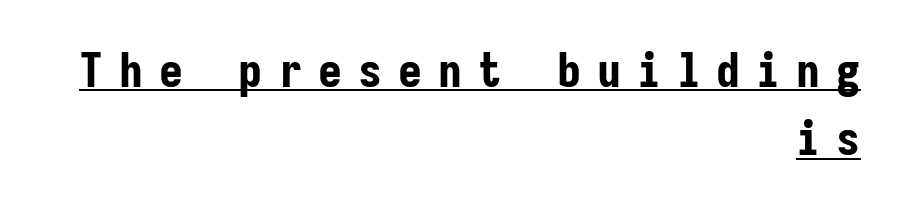
{"serif": "no", "italic": "no", "bold": "yes", "weight": "bold", "width": "condensed", "stroke_contrast": "low", "x_height": "medium", "monospaced": "yes", "underline": "yes", "align": "right", "line_spacing": "normal", "line_spacing_ratio": 1.42, "letter_spacing": "wide", "letter_spacing_em": 0.33, "glyph_px": 48}
